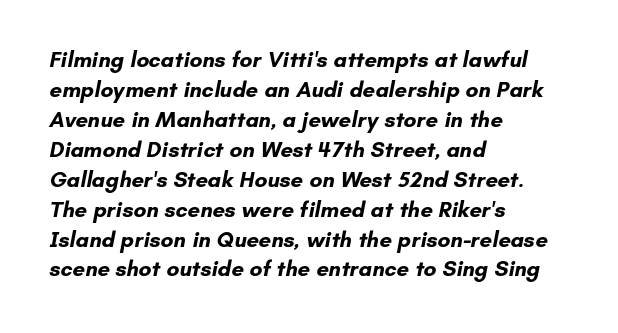
{"bold": "yes", "underline": "no", "align": "left", "line_spacing": "normal", "line_spacing_ratio": 1.36, "letter_spacing": "normal", "letter_spacing_em": 0.0, "glyph_px": 22}
